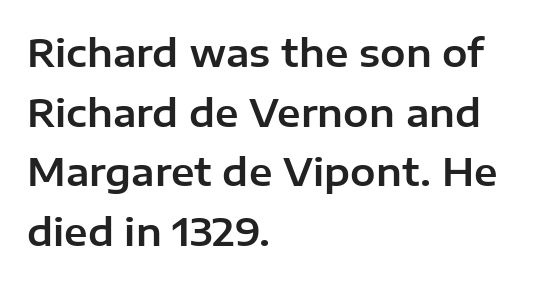
{"serif": "no", "italic": "no", "width": "normal", "stroke_contrast": "low", "x_height": "medium", "monospaced": "no", "underline": "no", "align": "left", "line_spacing": "normal", "line_spacing_ratio": 1.57, "letter_spacing": "normal", "letter_spacing_em": 0.0, "glyph_px": 38}
